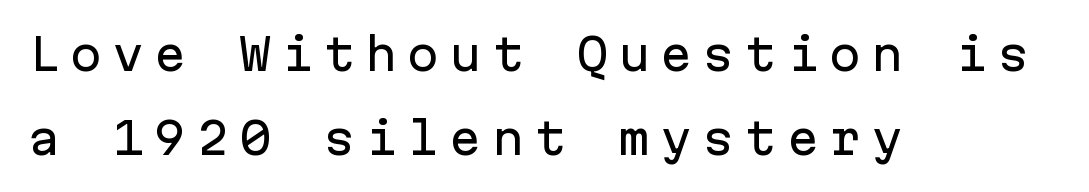
The image shows 43 px sans-serif type, upright, monospaced; set left-aligned, loose line spacing (1.95x), unusually wide letter spacing (+0.23 em), not underlined; low stroke contrast and a medium x-height.
